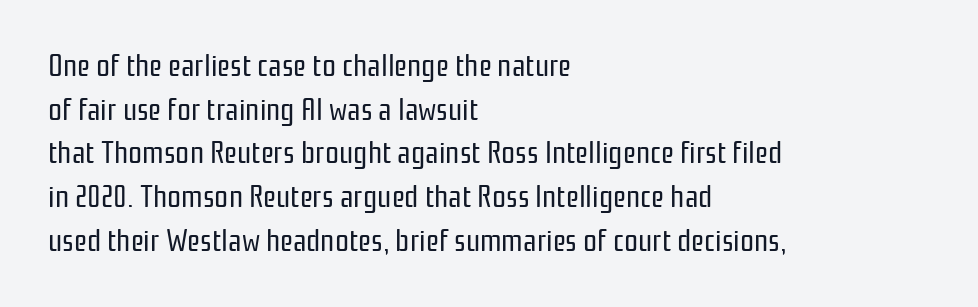
The image shows 31 px regular-weight, condensed sans-serif type, upright; set left-aligned, normal line spacing (1.41x), normal letter spacing, not underlined; low stroke contrast and a medium x-height.
